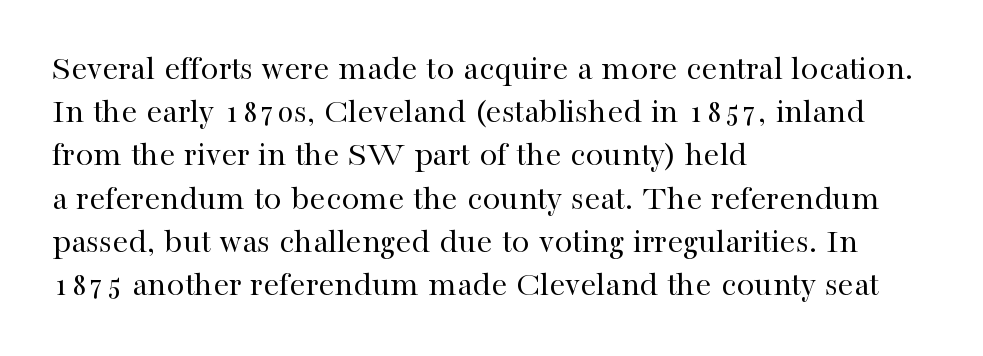
{"serif": "yes", "italic": "no", "bold": "no", "weight": "regular", "width": "normal", "stroke_contrast": "high", "x_height": "medium", "monospaced": "no", "underline": "no", "align": "left", "line_spacing_ratio": 1.2, "letter_spacing": "normal", "letter_spacing_em": 0.0, "glyph_px": 36}
